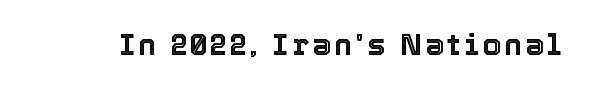
{"italic": "no", "width": "normal", "x_height": "medium", "monospaced": "no", "underline": "no", "glyph_px": 30}
